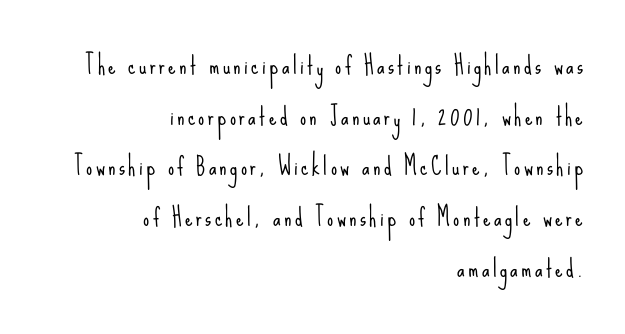
The image shows 24 px text type, upright; set right-aligned, loose line spacing (2.11x), not underlined.
